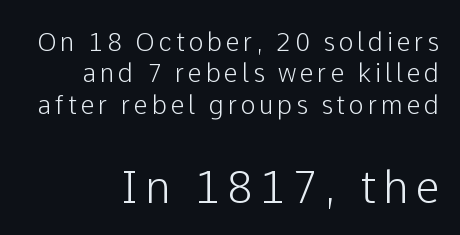
Q: Is the text italic (slanted)? A: No, it is upright.
Q: Is the typeface a serif or a sans-serif typeface? A: Sans-serif.
Q: Is the text underlined? A: No.
Q: How is the paragraph aligned? A: Right-aligned.
Q: Is the spacing between lines tight, normal or loose? A: Normal.
Q: Which block of text is set in a larger size, the first (top) or the second (bottom)? A: The second (bottom) one.
Q: Width (condensed, normal, or wide)? A: Normal.
Q: Stroke contrast? A: Low.
Q: x-height? A: Medium.
Q: Monospaced? A: No.
